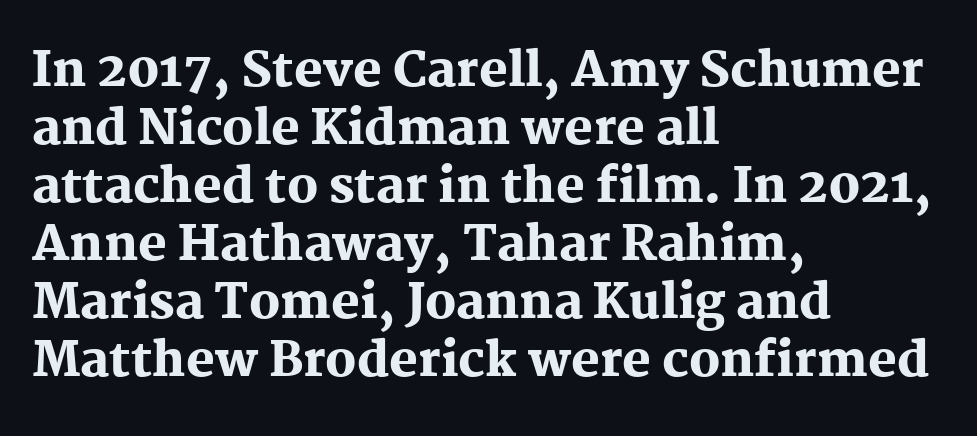
{"serif": "yes", "italic": "no", "bold": "yes", "weight": "heavy", "width": "normal", "stroke_contrast": "medium", "x_height": "medium", "monospaced": "no", "underline": "no", "align": "left", "line_spacing_ratio": 1.21, "letter_spacing": "normal", "letter_spacing_em": 0.0, "glyph_px": 48}
